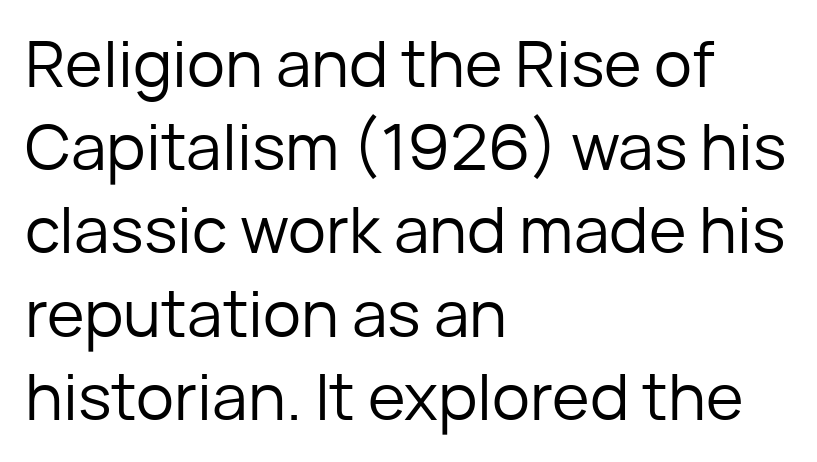
Glyph-to-glyph distance matches everyday printed text. The passage shown is typeset with a sans-serif family. Quick note: underline off. The passage shown is typed in a proportional face where columns would drift.
